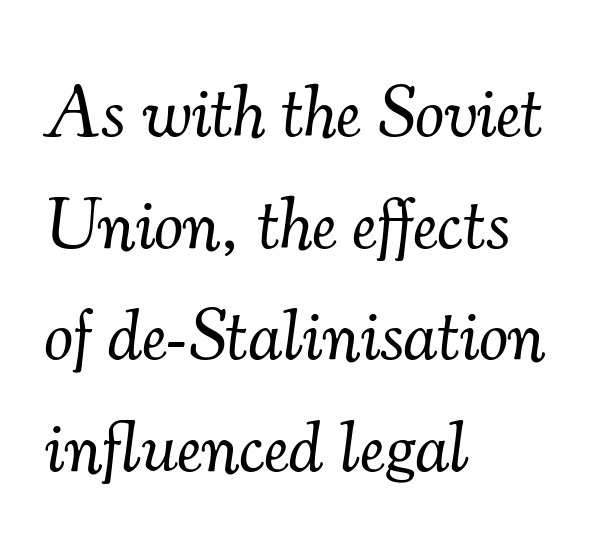
Q: Is the text bold? A: No.
Q: Is the text italic (slanted)? A: Yes, it leans right by about 7 degrees.
Q: Is the typeface a serif or a sans-serif typeface? A: Serif.
Q: Is the text underlined? A: No.
Q: How is the paragraph aligned? A: Left-aligned.
Q: Is the spacing between letters normal or unusually wide? A: Normal.
Q: Is the spacing between lines tight, normal or loose? A: Normal.
Q: Width (condensed, normal, or wide)? A: Normal.
Q: Stroke contrast? A: Medium.
Q: x-height? A: Small.
Q: Monospaced? A: No.
